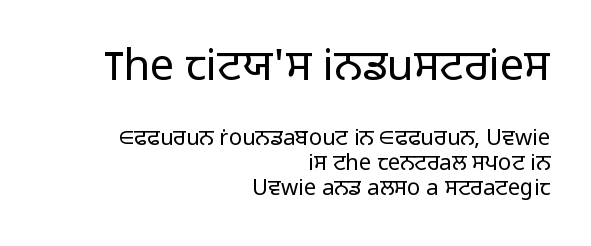
The image shows 43 px light sans-serif type, upright; set right-aligned, tight line spacing (1.15x), normal letter spacing, not underlined; the first (top) block is 1.95x larger; low stroke contrast and a medium x-height.
